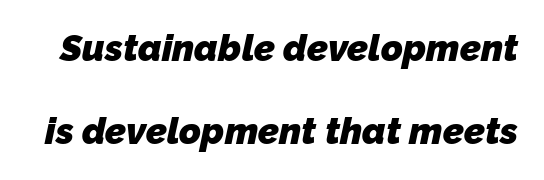
The image shows 37 px heavy sans-serif type; set loose line spacing (2.25x), normal letter spacing, not underlined; low stroke contrast and a medium x-height.
